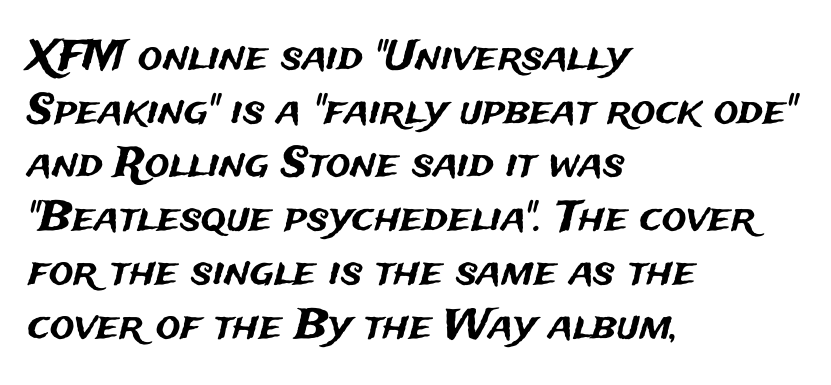
What's the leading like? Ordinary, nothing unusual. Descenders hang freely into open space. Think of a printed novel: that variable character pitch is what you see here. Horizontally, the lines are justified to the leading edge only.
